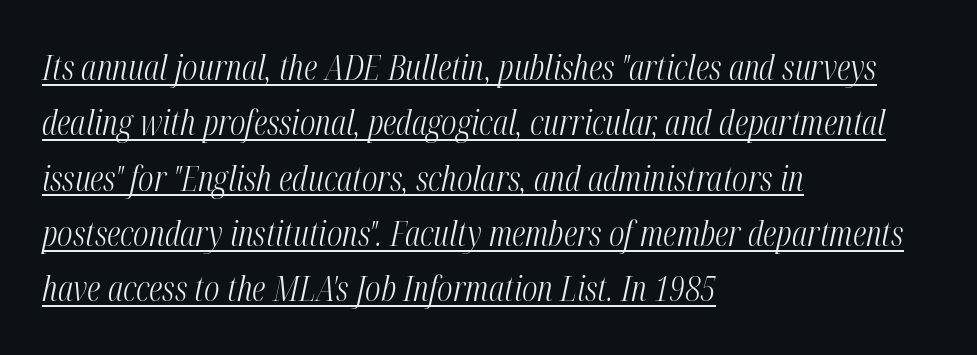
The image shows 35 px light, condensed type, italic (leaning right); set left-aligned, normal line spacing (1.58x), normal letter spacing, underlined; medium stroke contrast and a medium x-height.
